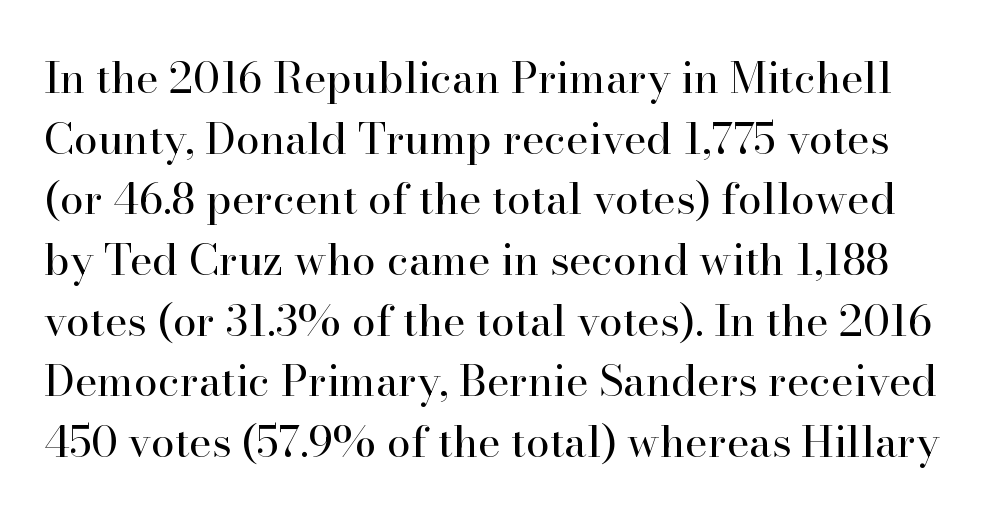
{"serif": "yes", "italic": "no", "bold": "no", "weight": "regular", "width": "normal", "stroke_contrast": "high", "x_height": "small", "monospaced": "no", "underline": "no", "line_spacing": "normal", "line_spacing_ratio": 1.41, "letter_spacing": "normal", "letter_spacing_em": 0.0, "glyph_px": 43}
